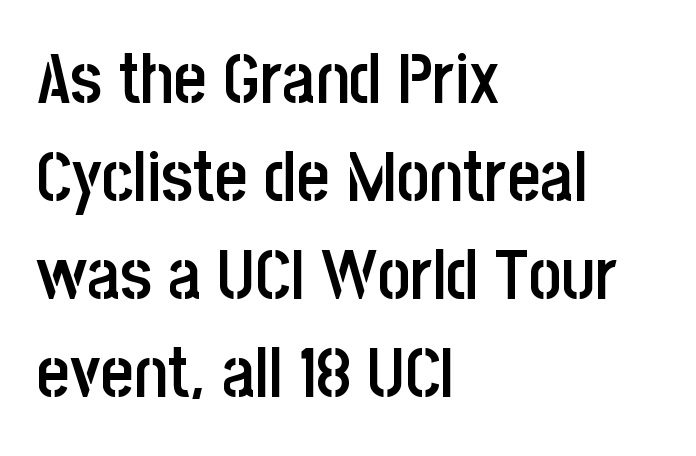
The image shows 71 px semibold, condensed sans-serif type, upright; set left-aligned, normal line spacing (1.38x), normal letter spacing, not underlined; low stroke contrast and a large x-height.
